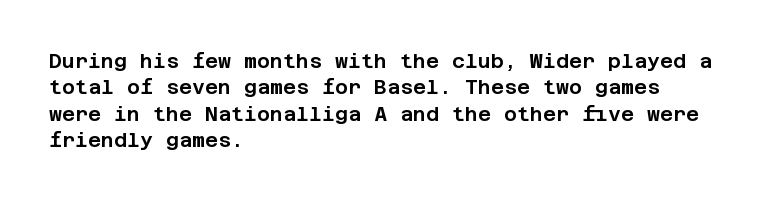
Default kerning and tracking; the words read as compact shapes. Evenly set lines give the paragraph a standard silhouette. In CSS terms this would be text-align: left. A bare baseline throughout the passage. Every character sits straight up, as roman type does.
